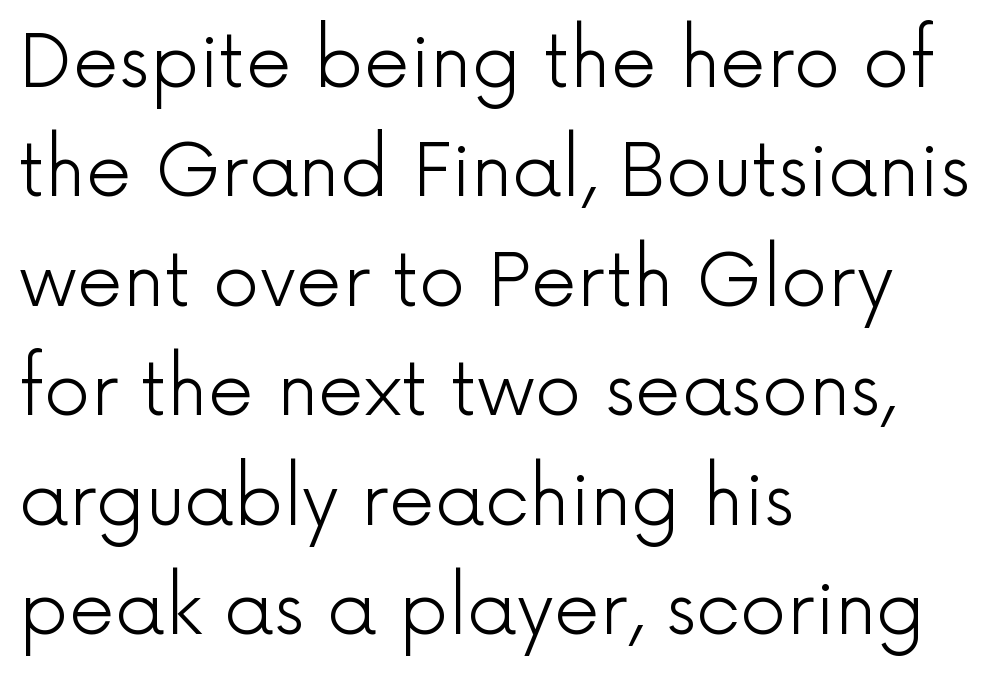
Q: Is the text bold? A: No.
Q: Is the text italic (slanted)? A: No, it is upright.
Q: Is the typeface a serif or a sans-serif typeface? A: Sans-serif.
Q: Is the text underlined? A: No.
Q: How is the paragraph aligned? A: Left-aligned.
Q: Is the spacing between letters normal or unusually wide? A: Normal.
Q: Is the spacing between lines tight, normal or loose? A: Normal.
Q: Width (condensed, normal, or wide)? A: Normal.
Q: x-height? A: Medium.
Q: Monospaced? A: No.
